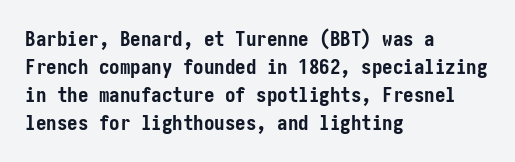
Anything drawn beneath the words? Only blank space. Evenly set lines give the paragraph a standard silhouette. In CSS terms this would be text-align: left. The font's upright variant was chosen for this text. Strokes here are thick enough to call this a true bold.
